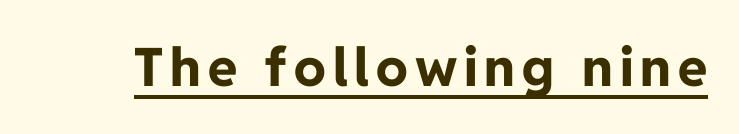
Q: Is the text bold? A: Yes.
Q: Is the text italic (slanted)? A: No, it is upright.
Q: Is the typeface a serif or a sans-serif typeface? A: Sans-serif.
Q: Is the text underlined? A: Yes.
Q: Width (condensed, normal, or wide)? A: Normal.
Q: Stroke contrast? A: Low.
Q: x-height? A: Medium.
Q: Monospaced? A: No.
